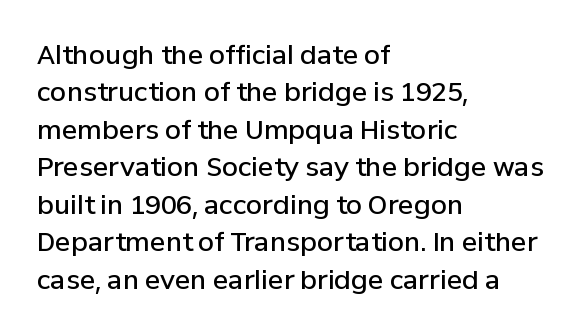
The image shows 26 px text type, upright; set left-aligned, normal line spacing (1.44x), normal letter spacing, not underlined.
